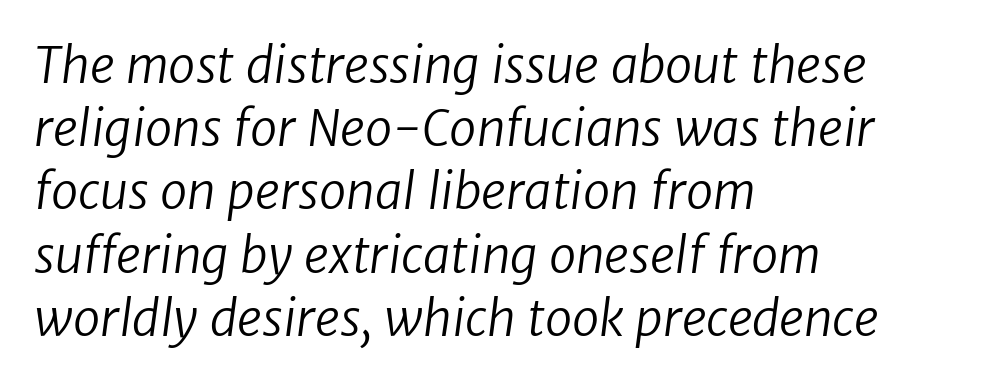
Q: Is the text bold? A: No.
Q: Is the typeface a serif or a sans-serif typeface? A: Sans-serif.
Q: Is the text underlined? A: No.
Q: How is the paragraph aligned? A: Left-aligned.
Q: Is the spacing between letters normal or unusually wide? A: Normal.
Q: Is the spacing between lines tight, normal or loose? A: Normal.
Q: Width (condensed, normal, or wide)? A: Normal.
Q: Stroke contrast? A: Low.
Q: x-height? A: Medium.
Q: Monospaced? A: No.
